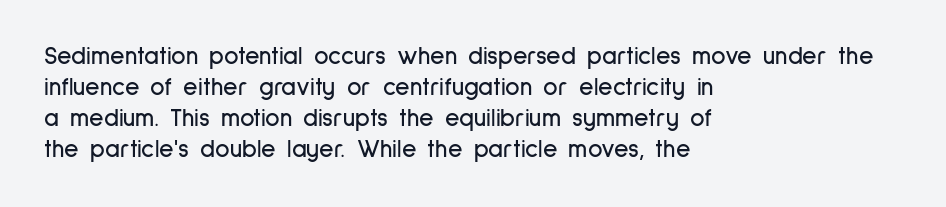
Q: Is the text italic (slanted)? A: No, it is upright.
Q: Is the text underlined? A: No.
Q: How is the paragraph aligned? A: Left-aligned.
Q: Is the spacing between letters normal or unusually wide? A: Normal.
